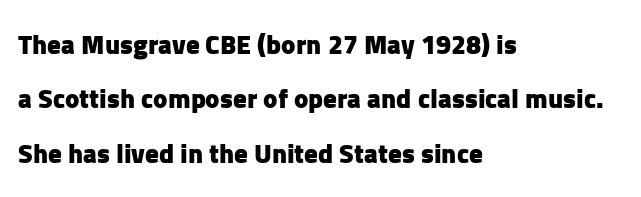
Q: Is the text bold? A: Yes.
Q: Is the text italic (slanted)? A: No, it is upright.
Q: Is the text underlined? A: No.
Q: How is the paragraph aligned? A: Left-aligned.
Q: Is the spacing between letters normal or unusually wide? A: Normal.
Q: Is the spacing between lines tight, normal or loose? A: Loose.
